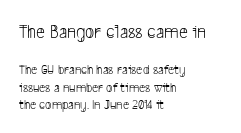
Successive baselines arrive at the customary interval. Any mark beneath the type? The region is blank. Notice how the passage keeps a crisp vertical edge on the left only. The characters are drawn with everyday or finer stroke widths. Each word holds together tightly as a unit, with standard inter-letter gaps.
